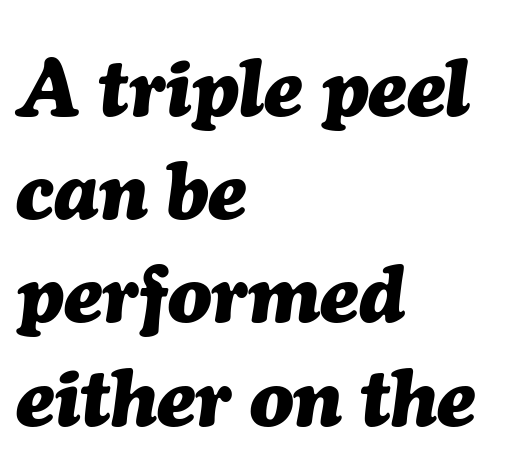
Summary of vertical rhythm: regular, with standard interline spacing. Here the glyphs are tracked normally, forming tight word shapes. Compared with an ordinary text face, these strokes are far heavier — a full bold. Alignment: flush left.
